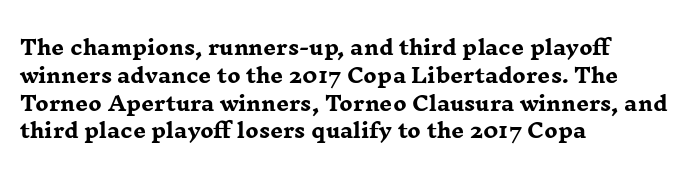
Q: Is the text bold? A: Yes.
Q: Is the text italic (slanted)? A: No, it is upright.
Q: Is the text underlined? A: No.
Q: How is the paragraph aligned? A: Left-aligned.
Q: Is the spacing between letters normal or unusually wide? A: Normal.
Q: Is the spacing between lines tight, normal or loose? A: Normal.
